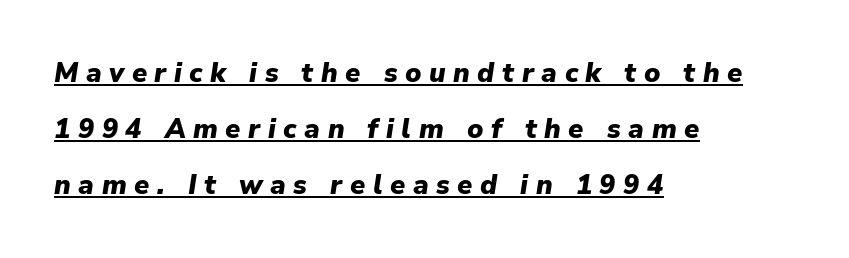
The image shows 27 px bold type, italic (leaning right); set left-aligned, loose line spacing (2.07x), unusually wide letter spacing (+0.28 em), underlined.
